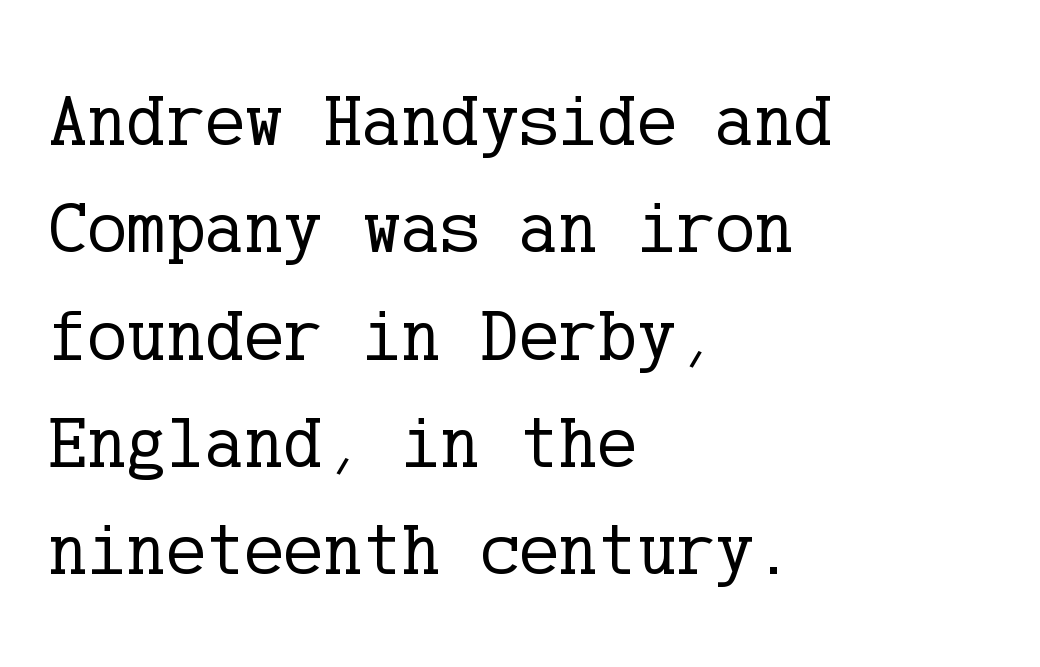
Q: Is the text bold? A: No.
Q: Is the text italic (slanted)? A: No, it is upright.
Q: Is the typeface a serif or a sans-serif typeface? A: Serif.
Q: Is the text underlined? A: No.
Q: How is the paragraph aligned? A: Left-aligned.
Q: Is the spacing between letters normal or unusually wide? A: Normal.
Q: Is the spacing between lines tight, normal or loose? A: Normal.
Q: Width (condensed, normal, or wide)? A: Normal.
Q: Stroke contrast? A: Low.
Q: x-height? A: Medium.
